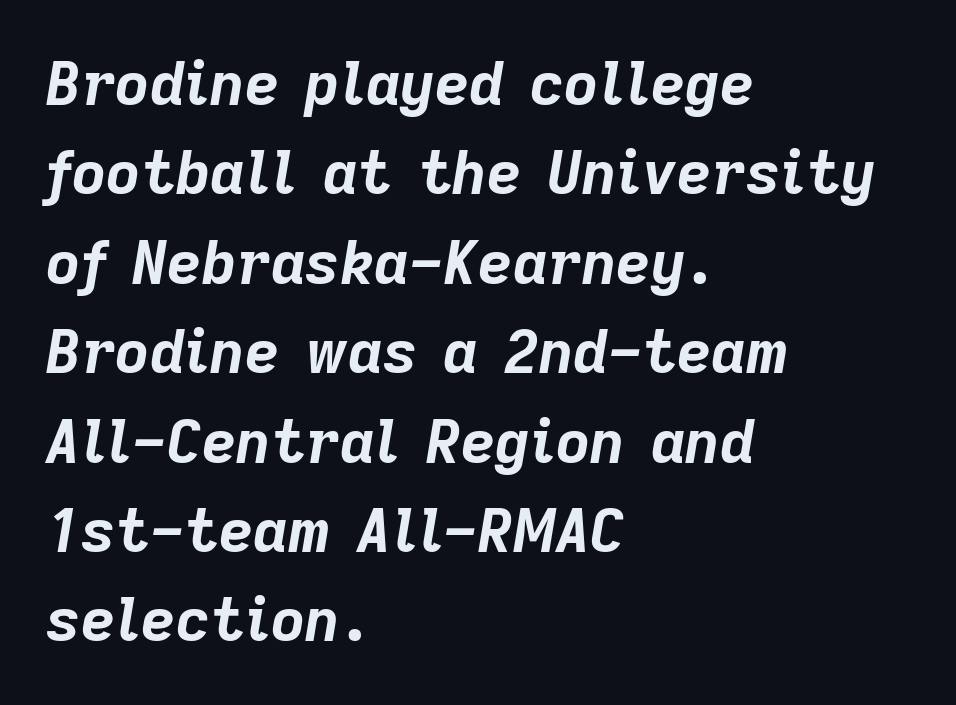
You could call the tracking neutral — neither tight nor loose. These lines were composed using italics. The lines are quadded left. Letters rest on an invisible, unmarked baseline. A typesetter would call this proportional, since set widths differ per character. Rows of type keep a routine distance in the vertical direction.
